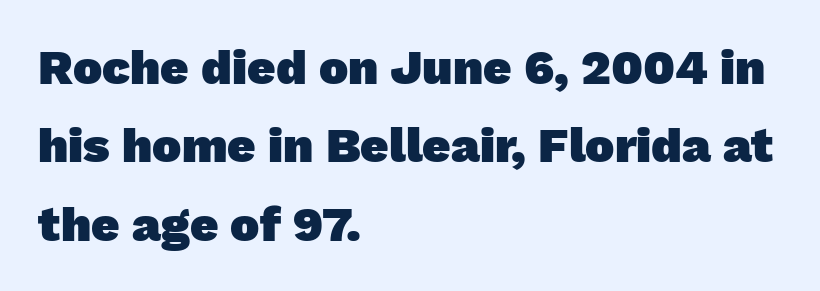
The space beneath each line is pristine and unruled. These lines sit exactly where default settings would place them. Line beginnings align vertically; line endings do not. A typesetter would call this zero additional tracking.
